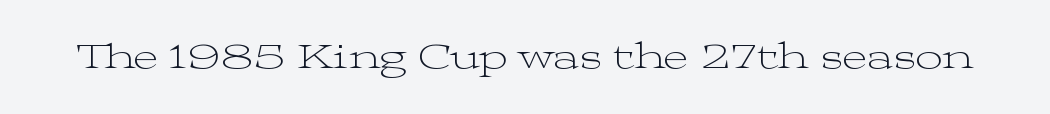
Is the type heavy? It reads as light-to-regular instead. The face used here is proportionally spaced, like ordinary book or web type. Type style note: has serifs. Underlining? Definitely not there. These lines were composed using upright roman letters.
